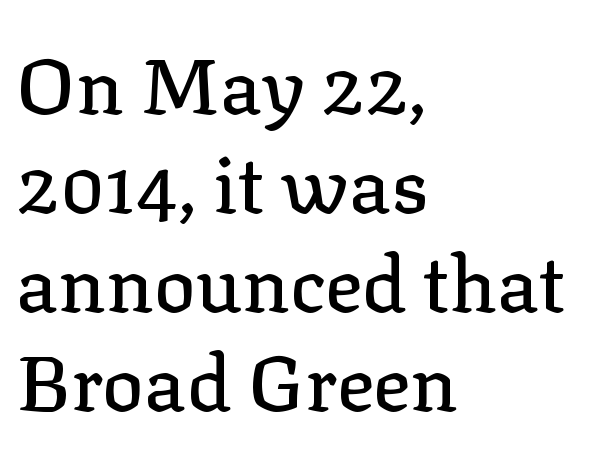
Q: Is the text italic (slanted)? A: No, it is upright.
Q: Is the typeface a serif or a sans-serif typeface? A: Serif.
Q: Is the text underlined? A: No.
Q: How is the paragraph aligned? A: Left-aligned.
Q: Is the spacing between letters normal or unusually wide? A: Normal.
Q: Is the spacing between lines tight, normal or loose? A: Normal.
Q: Width (condensed, normal, or wide)? A: Normal.
Q: Stroke contrast? A: Low.
Q: x-height? A: Medium.
Q: Monospaced? A: No.
